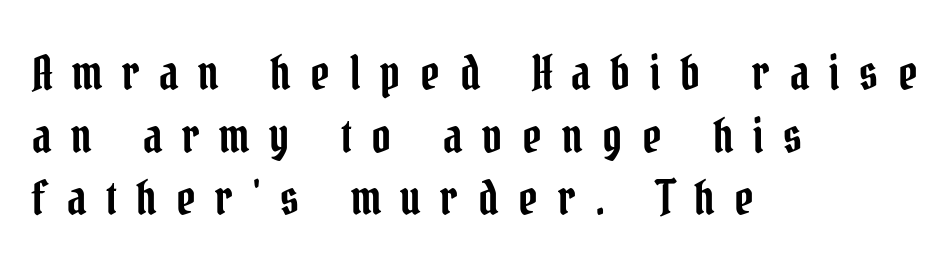
The letters advance in unequal steps, a hallmark of proportional type. Notice how the passage keeps a crisp vertical edge on the left only. Every character sits straight up, as roman type does. A normal amount of white space separates one row of letters from the next.
